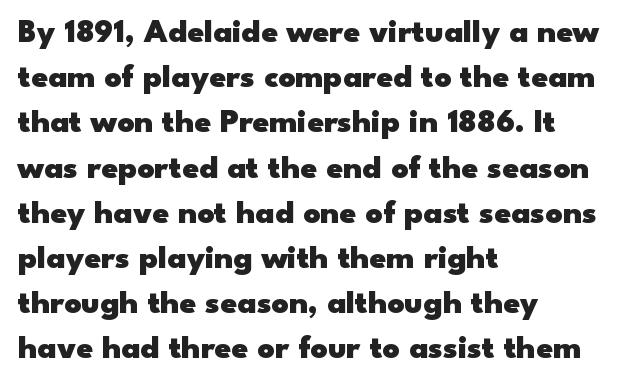
Q: Is the text bold? A: Yes.
Q: Is the text italic (slanted)? A: No, it is upright.
Q: Is the typeface a serif or a sans-serif typeface? A: Sans-serif.
Q: Is the text underlined? A: No.
Q: How is the paragraph aligned? A: Left-aligned.
Q: Is the spacing between letters normal or unusually wide? A: Normal.
Q: Is the spacing between lines tight, normal or loose? A: Normal.
Q: Width (condensed, normal, or wide)? A: Wide.
Q: Stroke contrast? A: Low.
Q: x-height? A: Small.
Q: Monospaced? A: No.
